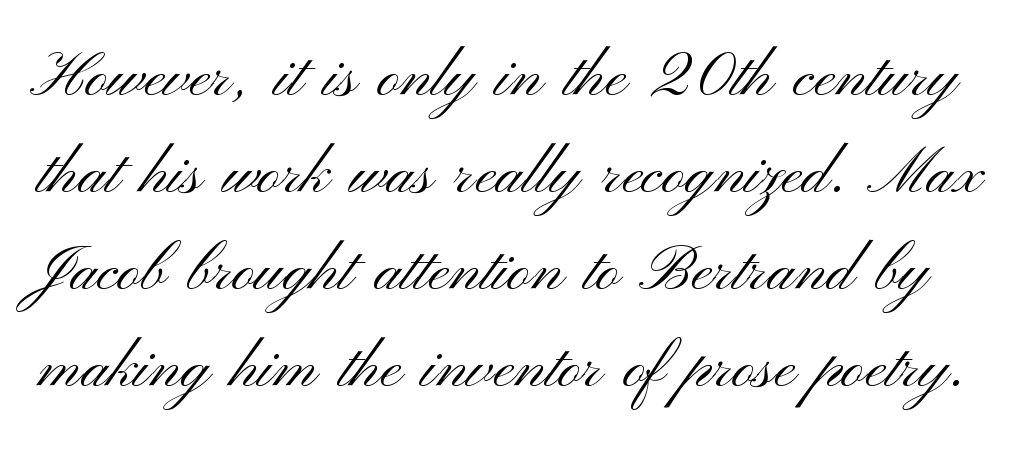
Q: Is the text bold? A: No.
Q: Is the text italic (slanted)? A: Yes.
Q: Is the typeface a serif or a sans-serif typeface? A: Sans-serif.
Q: Is the text underlined? A: No.
Q: Is the spacing between letters normal or unusually wide? A: Normal.
Q: Is the spacing between lines tight, normal or loose? A: Normal.
Q: Width (condensed, normal, or wide)? A: Wide.
Q: Stroke contrast? A: Medium.
Q: x-height? A: Small.
Q: Monospaced? A: No.
